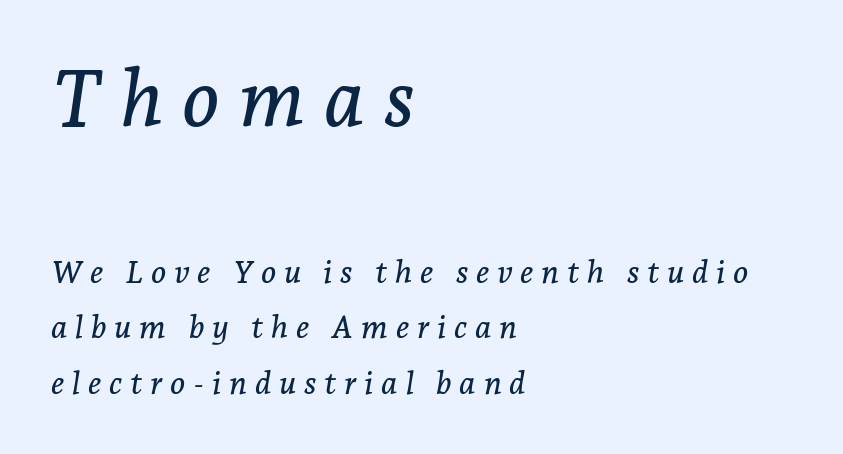
The image shows 79 px serif type, italic (leaning right); set left-aligned, line spacing 1.74x, unusually wide letter spacing (+0.24 em), not underlined; the first (top) block is 2.47x larger; low stroke contrast and a medium x-height.
